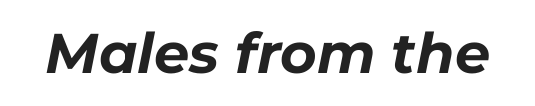
Q: Is the text bold? A: Yes.
Q: Is the text italic (slanted)? A: Yes, it leans right by about 11 degrees.
Q: Is the text underlined? A: No.
Q: Is the spacing between letters normal or unusually wide? A: Normal.
Q: Width (condensed, normal, or wide)? A: Normal.
Q: Stroke contrast? A: Low.
Q: x-height? A: Medium.
Q: Monospaced? A: No.
